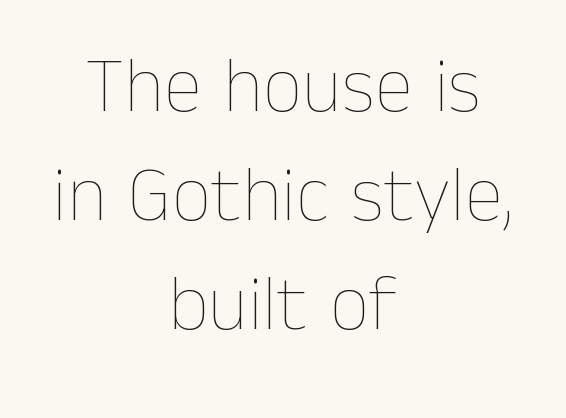
Q: Is the text bold? A: No.
Q: Is the text italic (slanted)? A: No, it is upright.
Q: Is the text underlined? A: No.
Q: How is the paragraph aligned? A: Centered.
Q: Is the spacing between letters normal or unusually wide? A: Normal.
Q: Is the spacing between lines tight, normal or loose? A: Normal.
Q: Width (condensed, normal, or wide)? A: Normal.
Q: Stroke contrast? A: Low.
Q: x-height? A: Medium.
Q: Monospaced? A: No.
